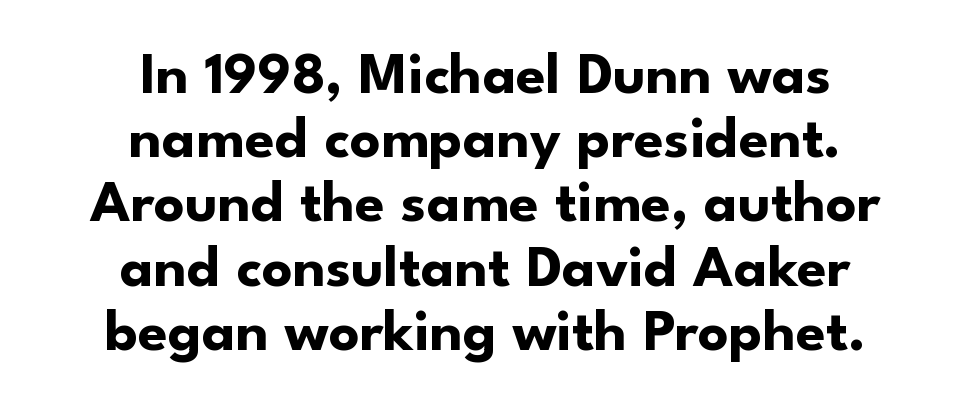
{"serif": "no", "italic": "no", "bold": "yes", "weight": "bold", "width": "normal", "stroke_contrast": "low", "x_height": "small", "monospaced": "no", "underline": "no", "align": "center", "line_spacing": "tight", "line_spacing_ratio": 1.07, "letter_spacing": "normal", "letter_spacing_em": 0.0, "glyph_px": 60}
